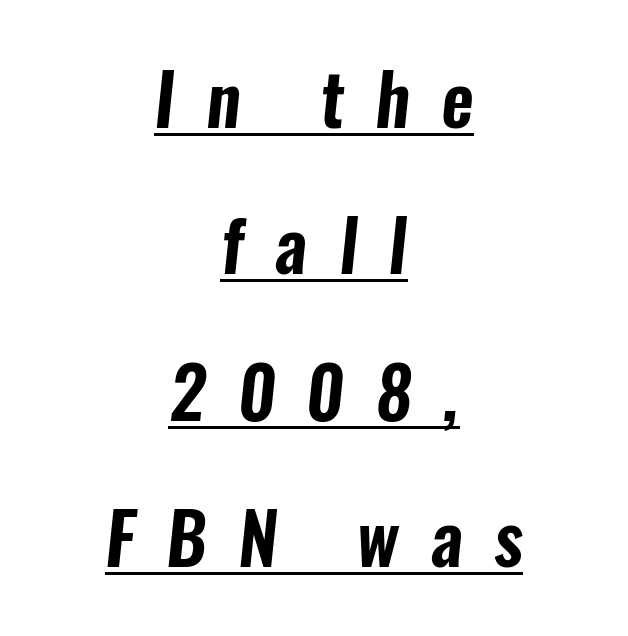
Serifs: no, the terminals of the letterforms are clean. This sample uses expanded letter spacing, leaving extra air between glyphs. These lines stand farther apart than default settings would place them. Beneath each row of characters lies a ruled line.
